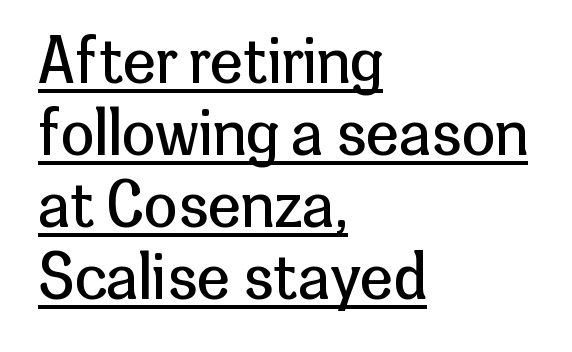
{"serif": "no", "italic": "no", "bold": "no", "weight": "regular", "width": "normal", "stroke_contrast": "low", "x_height": "medium", "monospaced": "no", "underline": "yes", "align": "left", "line_spacing_ratio": 1.2, "letter_spacing": "normal", "letter_spacing_em": 0.0, "glyph_px": 60}
